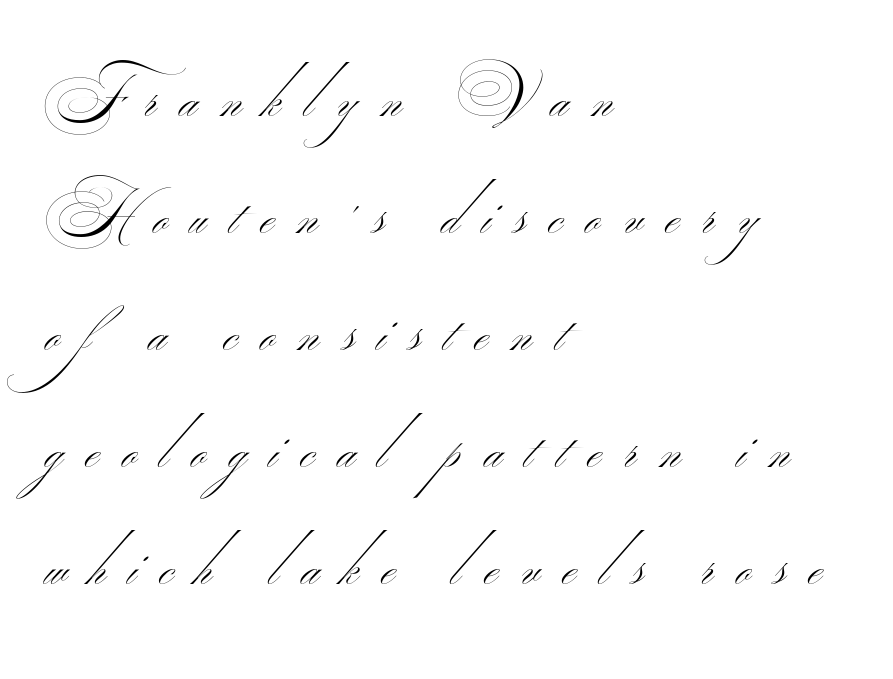
The image shows 61 px thin, wide sans-serif type; set left-aligned, loose line spacing (1.92x), unusually wide letter spacing (+0.38 em), not underlined; medium stroke contrast.
